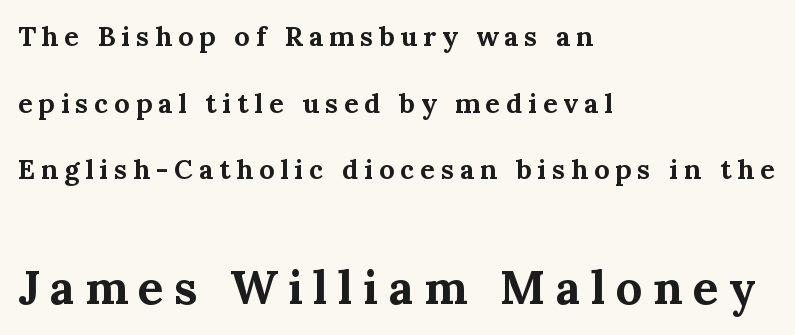
Q: Is the text bold? A: Yes.
Q: Is the text italic (slanted)? A: No, it is upright.
Q: Is the typeface a serif or a sans-serif typeface? A: Serif.
Q: Is the text underlined? A: No.
Q: How is the paragraph aligned? A: Left-aligned.
Q: Is the spacing between letters normal or unusually wide? A: Unusually wide.
Q: Is the spacing between lines tight, normal or loose? A: Loose.
Q: Which block of text is set in a larger size, the first (top) or the second (bottom)? A: The second (bottom) one.
Q: Width (condensed, normal, or wide)? A: Normal.
Q: Stroke contrast? A: Medium.
Q: x-height? A: Medium.
Q: Monospaced? A: No.
